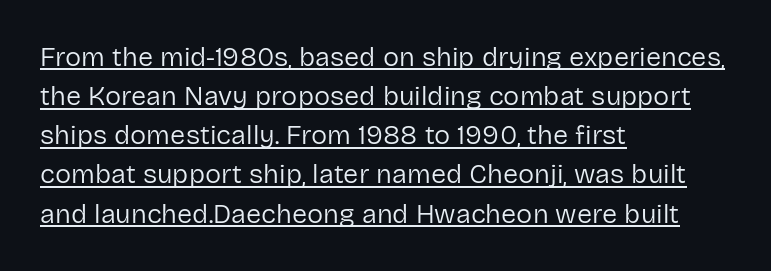
The image shows 27 px text type, upright; set left-aligned, normal line spacing (1.45x), normal letter spacing, underlined.
